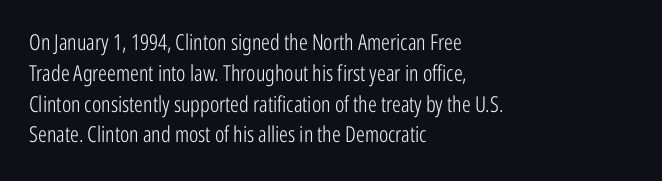
Q: Is the text bold? A: No.
Q: Is the text italic (slanted)? A: No, it is upright.
Q: Is the text underlined? A: No.
Q: How is the paragraph aligned? A: Left-aligned.
Q: Is the spacing between letters normal or unusually wide? A: Normal.
Q: Is the spacing between lines tight, normal or loose? A: Normal.
